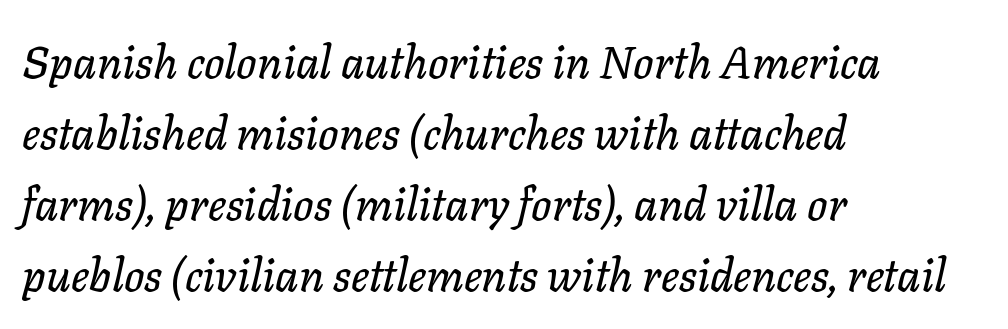
Q: Is the text italic (slanted)? A: Yes, it leans right by about 11 degrees.
Q: Is the text underlined? A: No.
Q: How is the paragraph aligned? A: Left-aligned.
Q: Is the spacing between letters normal or unusually wide? A: Normal.
Q: Is the spacing between lines tight, normal or loose? A: Normal.
Q: Width (condensed, normal, or wide)? A: Normal.
Q: Stroke contrast? A: Low.
Q: x-height? A: Medium.
Q: Monospaced? A: No.
